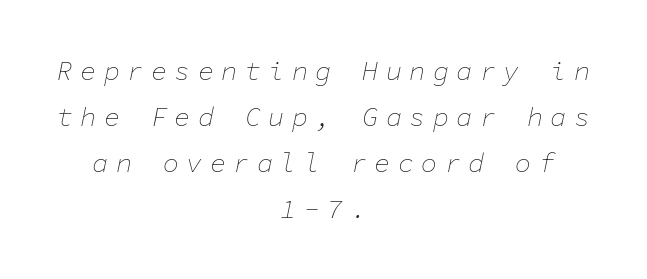
{"italic": "yes", "lean": "right", "slant_degrees": 11, "bold": "no", "underline": "no", "align": "center", "line_spacing": "normal", "line_spacing_ratio": 1.7, "letter_spacing": "wide", "letter_spacing_em": 0.27, "glyph_px": 27}
